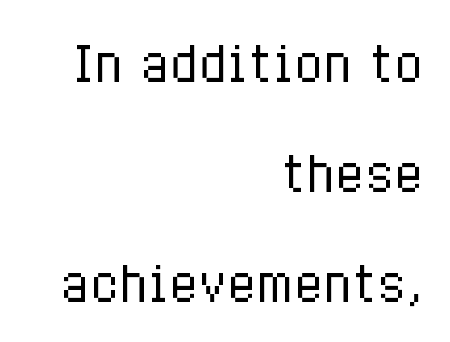
{"italic": "no", "bold": "no", "weight": "regular", "width": "condensed", "stroke_contrast": "low", "x_height": "medium", "monospaced": "no", "underline": "no", "align": "right", "line_spacing": "loose", "line_spacing_ratio": 2.29, "letter_spacing": "normal", "letter_spacing_em": 0.0, "glyph_px": 48}
